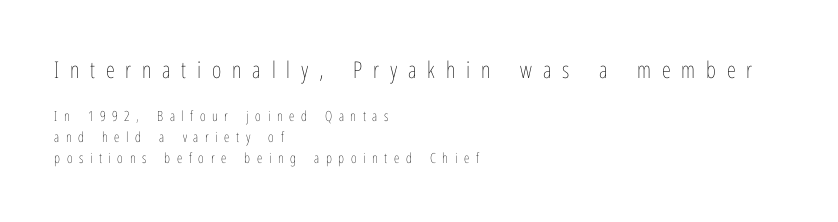
The type sits square on the baseline with zero lean. The strokes carry an ordinary text weight at most. Leading matches the norm, producing a regular column. The gap between lines stays unmarked. The passage is arranged the way most books set body copy — flush left.
